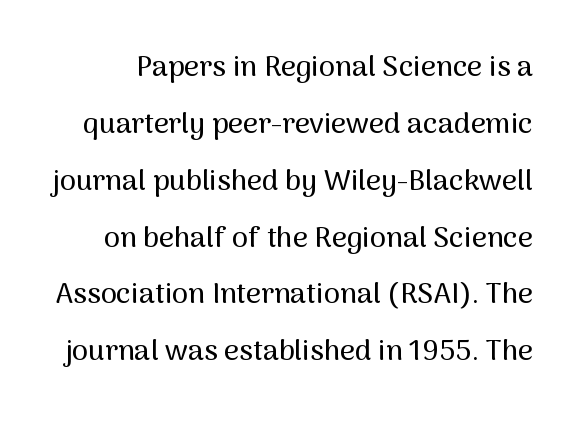
Q: Is the text italic (slanted)? A: No, it is upright.
Q: Is the typeface a serif or a sans-serif typeface? A: Sans-serif.
Q: Is the text underlined? A: No.
Q: Is the spacing between letters normal or unusually wide? A: Normal.
Q: Is the spacing between lines tight, normal or loose? A: Loose.
Q: Width (condensed, normal, or wide)? A: Normal.
Q: Stroke contrast? A: Medium.
Q: x-height? A: Medium.
Q: Monospaced? A: No.
